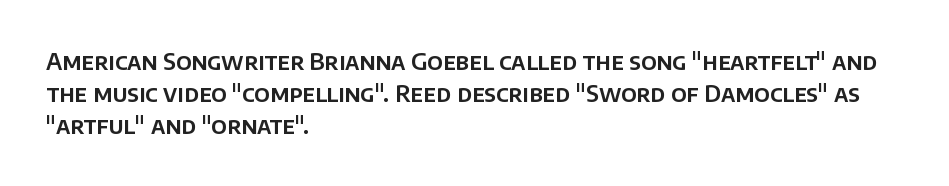
The image shows 23 px text type, upright; set left-aligned, normal line spacing (1.39x), normal letter spacing, not underlined.
